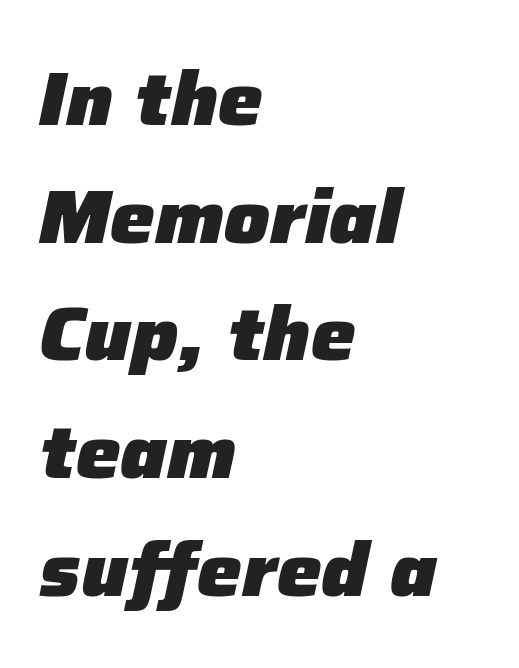
{"italic": "yes", "lean": "right", "slant_degrees": 12, "bold": "yes", "weight": "heavy", "width": "normal", "stroke_contrast": "low", "x_height": "medium", "monospaced": "no", "underline": "no", "align": "left", "line_spacing": "normal", "line_spacing_ratio": 1.57, "letter_spacing": "normal", "letter_spacing_em": 0.0, "glyph_px": 75}
